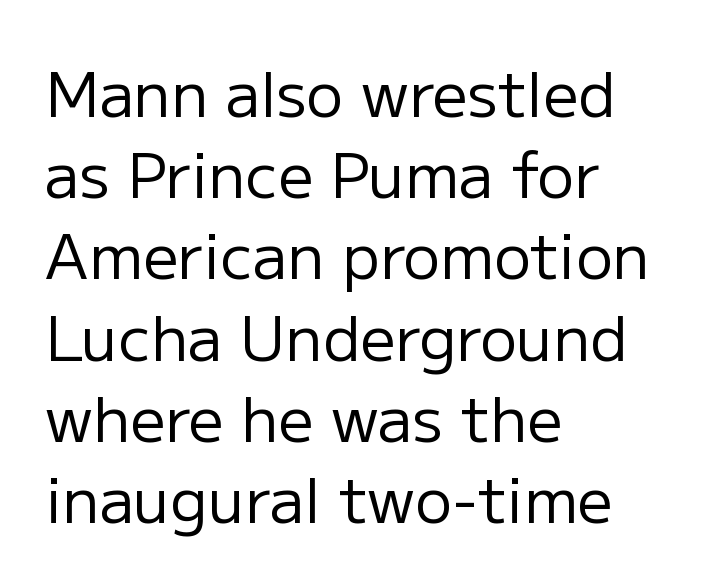
Unmarked baselines from the first word to the last. The ragged edge is on the right, which tells us the setting is flush left. Heft: none added — not bold. Upright lettering throughout. A typesetter would call this proportional, since set widths differ per character. The line texture is even and compact thanks to regular tracking.
